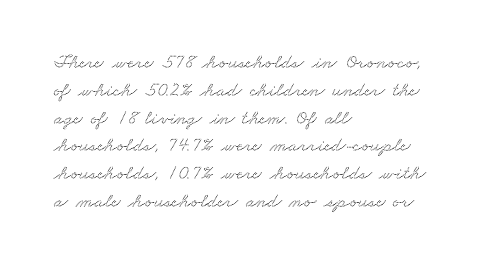
Each line starts at the same left margin while the right side varies. The foot of each line stays bare and open. Summary of vertical rhythm: regular, with standard interline spacing. The passage shown has conventional tracking throughout.
